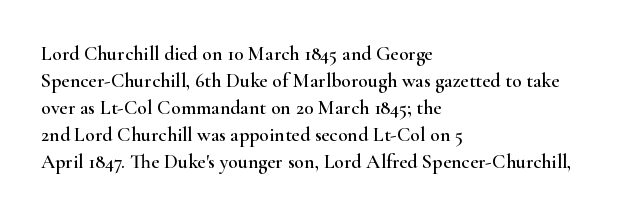
{"italic": "no", "underline": "no", "align": "left", "line_spacing": "normal", "line_spacing_ratio": 1.35, "letter_spacing": "normal", "letter_spacing_em": 0.0, "glyph_px": 20}
